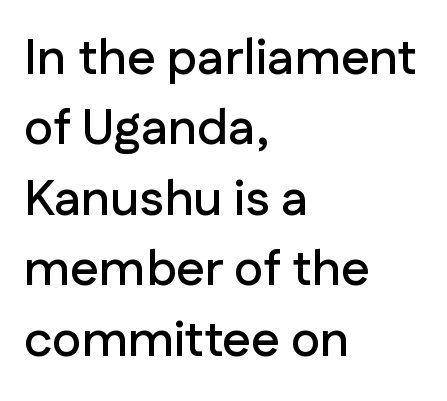
The image shows 50 px sans-serif type, upright; set left-aligned, normal line spacing (1.41x), normal letter spacing, not underlined; low stroke contrast and a medium x-height.
